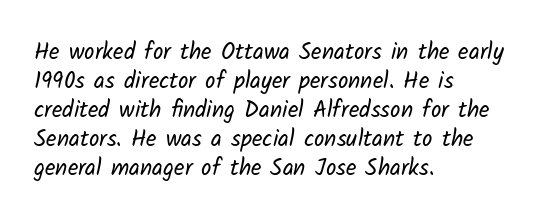
Q: Is the text bold? A: No.
Q: Is the text underlined? A: No.
Q: How is the paragraph aligned? A: Left-aligned.
Q: Is the spacing between letters normal or unusually wide? A: Normal.
Q: Is the spacing between lines tight, normal or loose? A: Normal.
